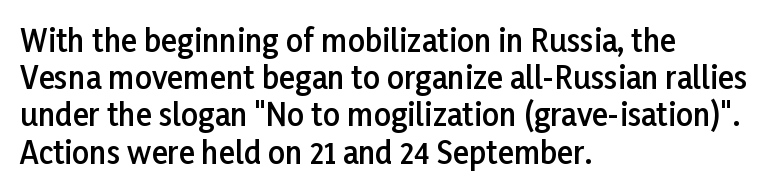
The image shows 30 px semibold sans-serif type, upright; set left-aligned, line spacing 1.24x, normal letter spacing, not underlined; low stroke contrast and a medium x-height.
